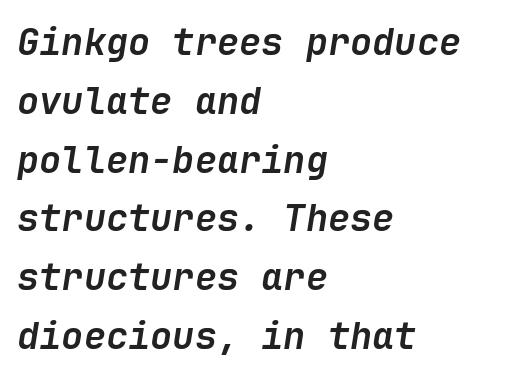
{"italic": "yes", "lean": "right", "slant_degrees": 9, "bold": "yes", "weight": "semibold", "width": "normal", "stroke_contrast": "low", "x_height": "medium", "underline": "no", "align": "left", "line_spacing": "normal", "line_spacing_ratio": 1.59, "letter_spacing": "normal", "letter_spacing_em": 0.0, "glyph_px": 37}
